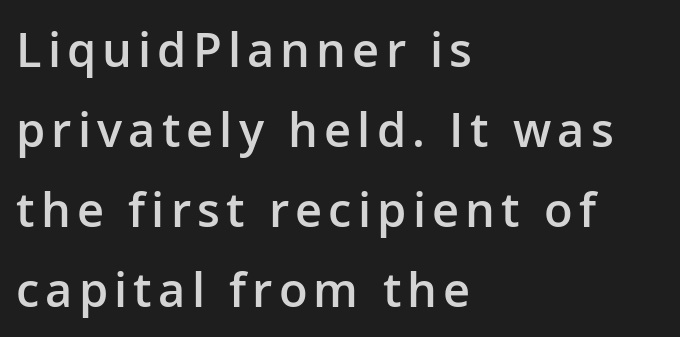
The image shows 47 px semibold sans-serif type, upright; set left-aligned, normal line spacing (1.7x), not underlined; low stroke contrast and a medium x-height.
